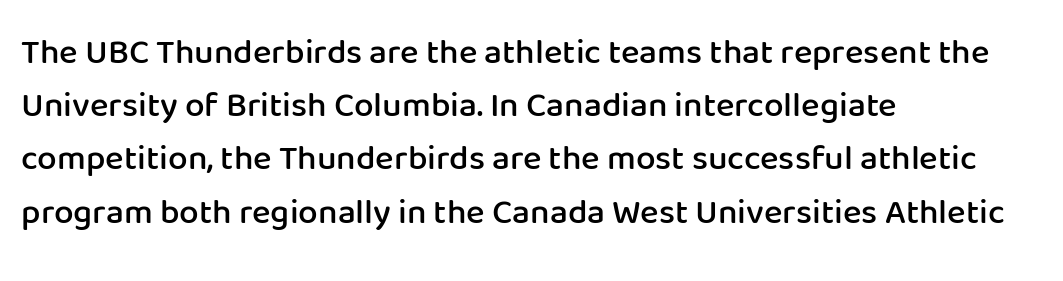
{"serif": "no", "italic": "no", "bold": "semi", "weight": "semibold", "width": "normal", "stroke_contrast": "low", "x_height": "medium", "monospaced": "no", "underline": "no", "align": "left", "line_spacing": "normal", "line_spacing_ratio": 1.52, "letter_spacing": "normal", "letter_spacing_em": 0.0, "glyph_px": 35}
